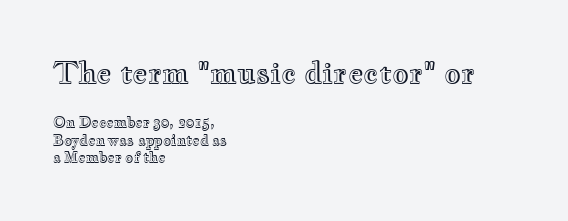
Q: Is the text italic (slanted)? A: No, it is upright.
Q: Is the text underlined? A: No.
Q: How is the paragraph aligned? A: Left-aligned.
Q: Is the spacing between letters normal or unusually wide? A: Normal.
Q: Is the spacing between lines tight, normal or loose? A: Normal.
Q: Which block of text is set in a larger size, the first (top) or the second (bottom)? A: The first (top) one.
Q: Width (condensed, normal, or wide)? A: Wide.
Q: x-height? A: Small.
Q: Monospaced? A: No.
